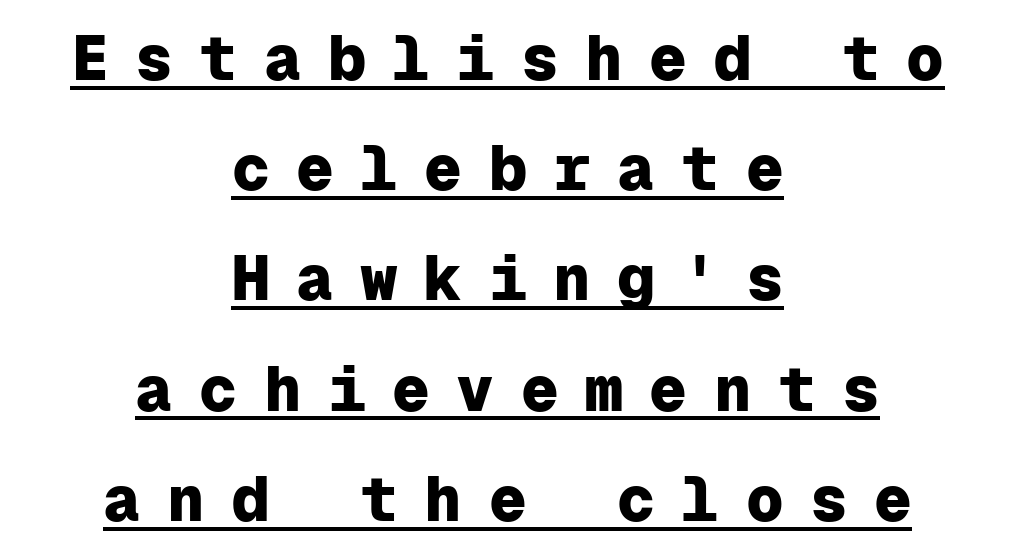
Typeset on center — no edge is straight. Caption: lettering with a line underneath. Note the uniform advance width — an 'i' takes as much space as an 'm'. Grotesque or geometric, the face here clearly has no serifs.
